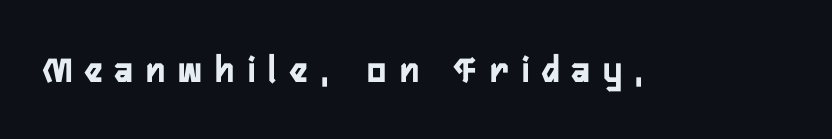
The image shows 39 px semibold, condensed sans-serif type, upright; set unusually wide letter spacing (+0.35 em), not underlined; low stroke contrast and a medium x-height.
